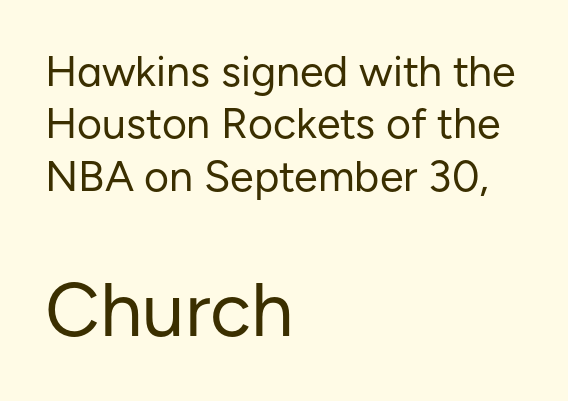
The image shows 76 px regular-weight sans-serif type, upright; set left-aligned, line spacing 1.22x, normal letter spacing, not underlined; the second (bottom) block is 1.77x larger; low stroke contrast and a medium x-height.
